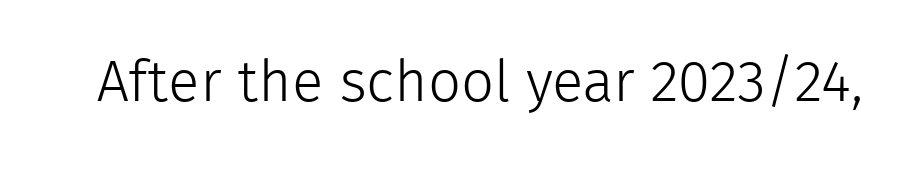
The image shows 58 px light sans-serif type, upright; set normal letter spacing, not underlined; low stroke contrast and a medium x-height.
